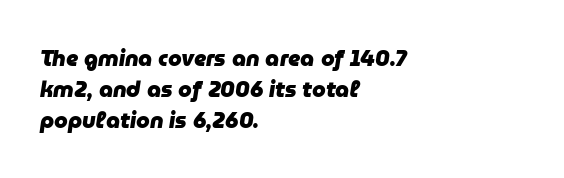
Notice how thick the strokes are: this is what a full bold looks like. Underline: absent. Evenly set lines give the paragraph a standard silhouette. When letters slant like this, we call the style italic.
